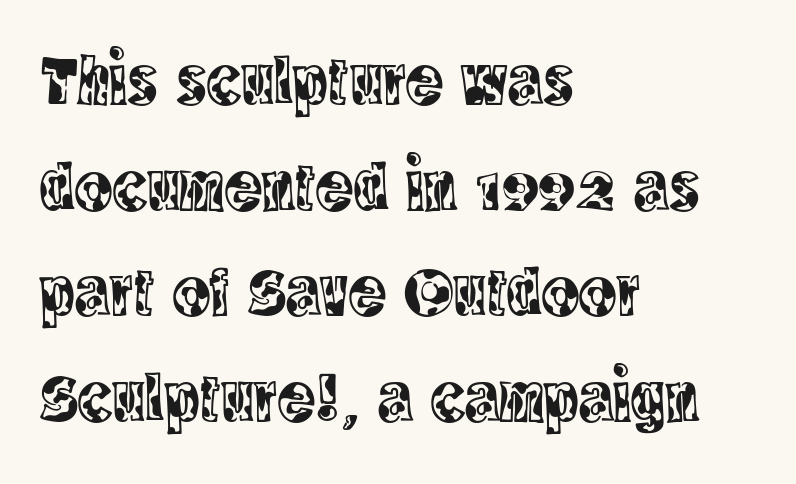
The lettering stays uniformly vertical, giving the passage a roman look. Unlike a clean sans, this face finishes its strokes with serifs. The zone under the glyphs is completely vacant. Is the block centered? No — it sits flush against the left margin.
